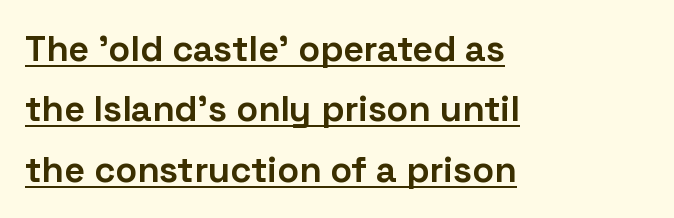
A typesetter would label this face a sans. Every character sits straight up, as roman type does. Do the characters align in a grid? No, the font is proportional. Line beginnings align vertically; line endings do not. Leading: standard.
